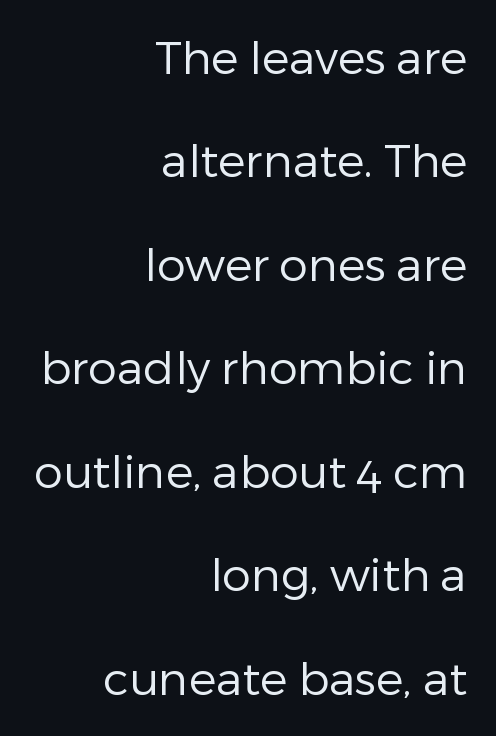
The space beneath each line is pristine and unruled. If you measured baseline to baseline, you'd find a long distance. Each line ends at the same right margin while the left side varies. Character widths vary here, with narrow letters taking less room than wide ones.
